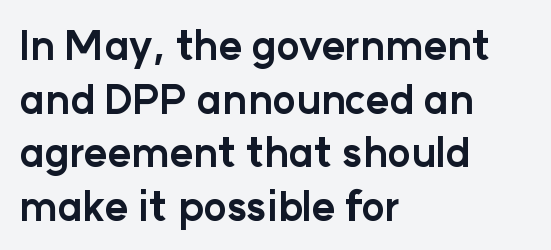
The gaps between neighbouring characters are ordinary and unremarkable. A dark, heavy texture on the line: the type is bold. Is this a fixed-width face? No — the glyphs have proportional, varying widths. A typesetter would mark this as roman, not italic.
